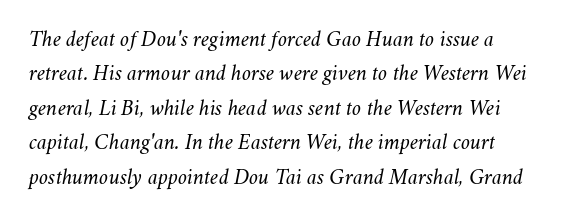
{"italic": "yes", "lean": "right", "slant_degrees": 11, "bold": "no", "underline": "no", "align": "left", "line_spacing": "normal", "line_spacing_ratio": 1.5, "letter_spacing": "normal", "letter_spacing_em": 0.0, "glyph_px": 23}
